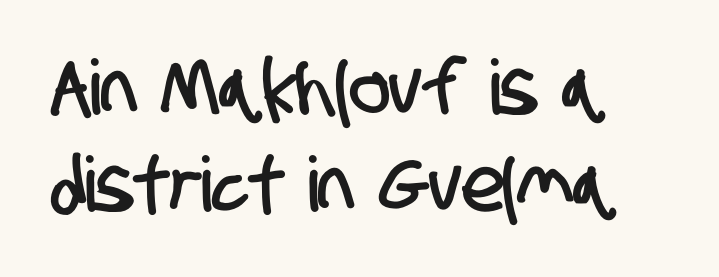
Q: Is the typeface a serif or a sans-serif typeface? A: Sans-serif.
Q: Is the text underlined? A: No.
Q: How is the paragraph aligned? A: Left-aligned.
Q: Is the spacing between letters normal or unusually wide? A: Normal.
Q: Is the spacing between lines tight, normal or loose? A: Normal.
Q: Width (condensed, normal, or wide)? A: Condensed.
Q: Stroke contrast? A: Low.
Q: x-height? A: Large.
Q: Monospaced? A: No.
